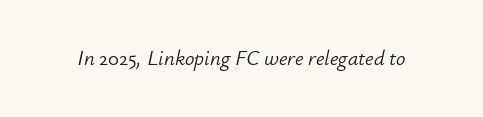
Q: Is the text bold? A: No.
Q: Is the text italic (slanted)? A: Yes, it leans right by about 12 degrees.
Q: Is the text underlined? A: No.
Q: Is the spacing between letters normal or unusually wide? A: Normal.
